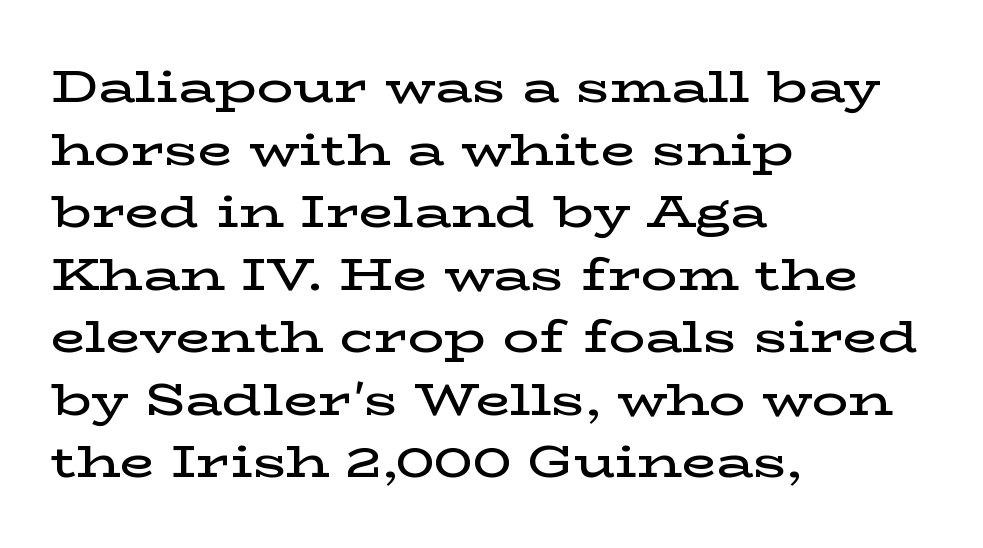
{"serif": "yes", "italic": "no", "bold": "semi", "weight": "semibold", "width": "wide", "stroke_contrast": "low", "x_height": "medium", "monospaced": "no", "underline": "no", "align": "left", "line_spacing": "normal", "line_spacing_ratio": 1.39, "letter_spacing": "normal", "letter_spacing_em": 0.0, "glyph_px": 45}
